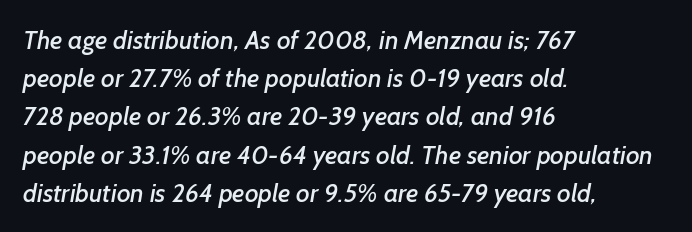
The image shows 26 px text type; set left-aligned, normal line spacing (1.47x), normal letter spacing, not underlined.
